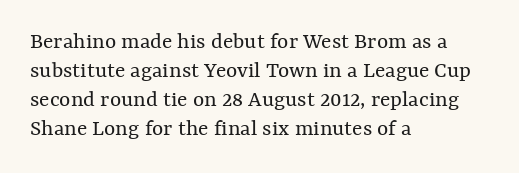
Q: Is the text bold? A: No.
Q: Is the text italic (slanted)? A: No, it is upright.
Q: Is the text underlined? A: No.
Q: How is the paragraph aligned? A: Left-aligned.
Q: Is the spacing between letters normal or unusually wide? A: Normal.
